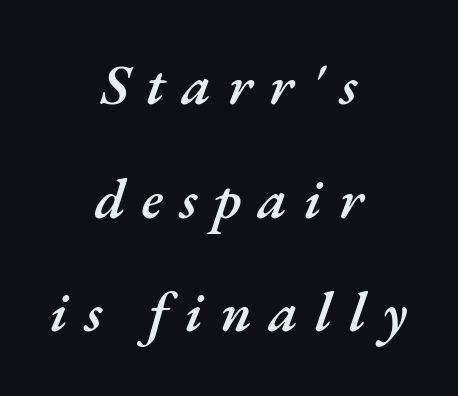
Rule under the text: the space is simply empty. Typesetter's note: demi weight, one step under bold. The passage shown leans; its letterforms are oblique. Proportional: the letters do not fall into vertical columns. One glance says open: line gaps are wider than usual. Caption: multi-line text, centered on the measure.
